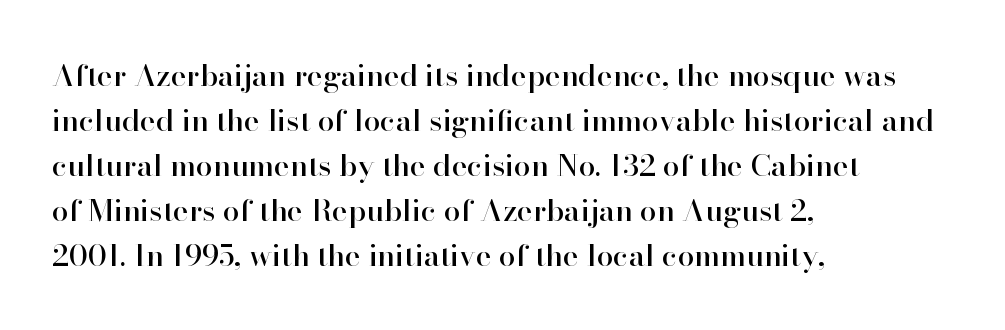
The image shows 30 px serif type, upright; set left-aligned, normal line spacing (1.5x), normal letter spacing, not underlined; high stroke contrast and a small x-height.
